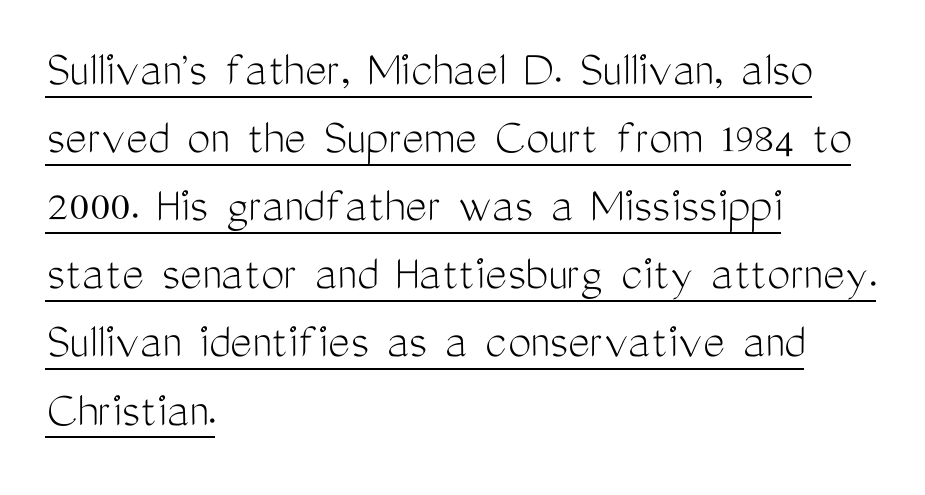
Q: Is the text bold? A: No.
Q: Is the text italic (slanted)? A: No, it is upright.
Q: Is the typeface a serif or a sans-serif typeface? A: Sans-serif.
Q: Is the text underlined? A: Yes.
Q: How is the paragraph aligned? A: Left-aligned.
Q: Is the spacing between letters normal or unusually wide? A: Normal.
Q: Is the spacing between lines tight, normal or loose? A: Normal.
Q: Width (condensed, normal, or wide)? A: Condensed.
Q: Stroke contrast? A: Medium.
Q: x-height? A: Medium.
Q: Monospaced? A: No.
